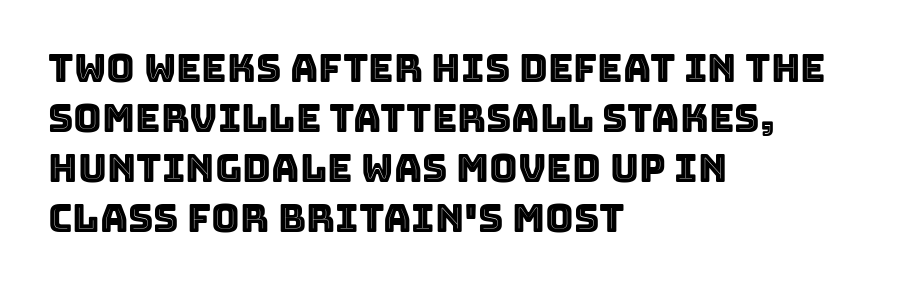
Q: Is the text italic (slanted)? A: No, it is upright.
Q: Is the text underlined? A: No.
Q: How is the paragraph aligned? A: Left-aligned.
Q: Is the spacing between letters normal or unusually wide? A: Normal.
Q: Is the spacing between lines tight, normal or loose? A: Normal.
Q: Width (condensed, normal, or wide)? A: Normal.
Q: x-height? A: Large.
Q: Monospaced? A: No.
